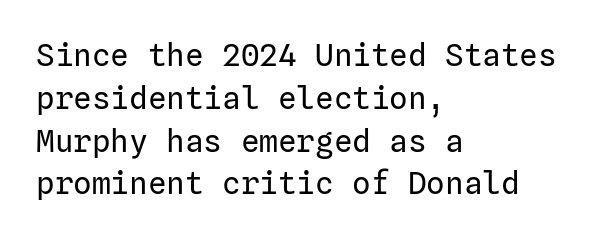
The image shows 31 px regular-weight sans-serif type, upright; set left-aligned, normal line spacing (1.38x), normal letter spacing, not underlined; low stroke contrast and a medium x-height.
